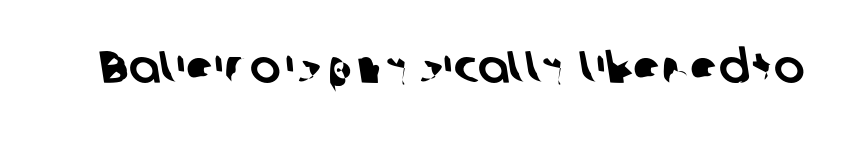
Q: Is the typeface a serif or a sans-serif typeface? A: Sans-serif.
Q: Is the text underlined? A: No.
Q: Is the spacing between letters normal or unusually wide? A: Normal.
Q: Width (condensed, normal, or wide)? A: Normal.
Q: Stroke contrast? A: Low.
Q: x-height? A: Medium.
Q: Monospaced? A: No.
